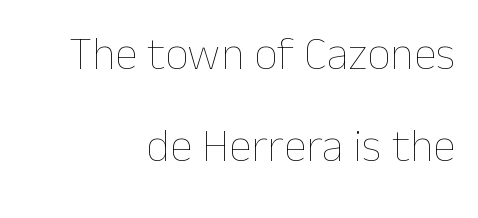
The image shows 46 px thin type, upright; set right-aligned, loose line spacing (2.01x), normal letter spacing, not underlined; low stroke contrast and a medium x-height.
